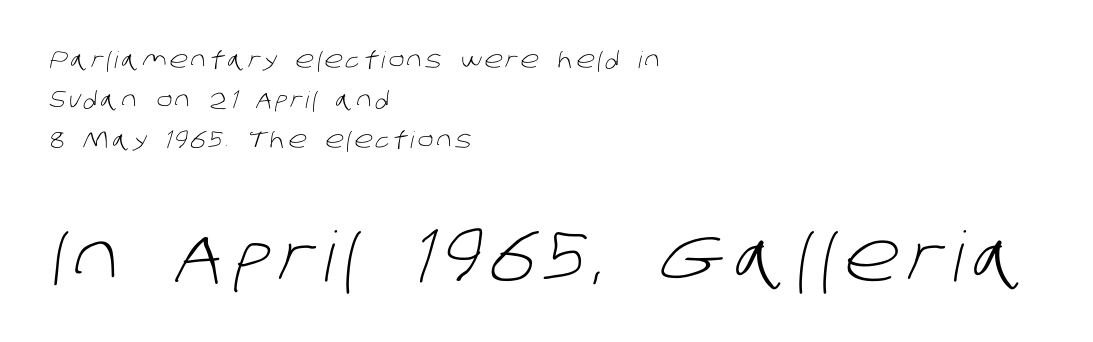
I'd call this a sans setting — the letters go barefoot. Small over large — that's the arrangement of the two blocks here. Each letter keeps its own natural width here, so spacing adapts to shape. Each line starts at the same left margin while the right side varies. Honestly, there is no underline to notice here at all. Compared with a typical body face, this is equally light or lighter still.
